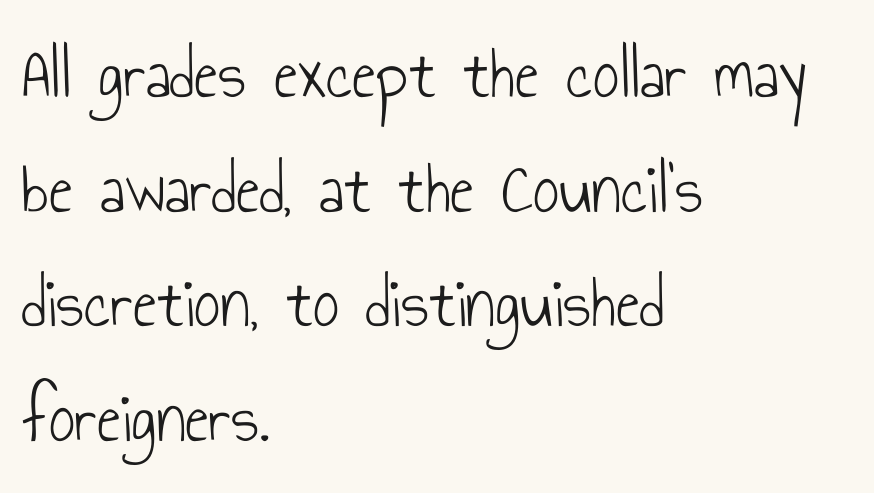
Stem width sits at or under what a default text font uses. The passage shown has conventional tracking throughout. Each letter keeps its own natural width here, so spacing adapts to shape. Descenders hang freely into open space.
